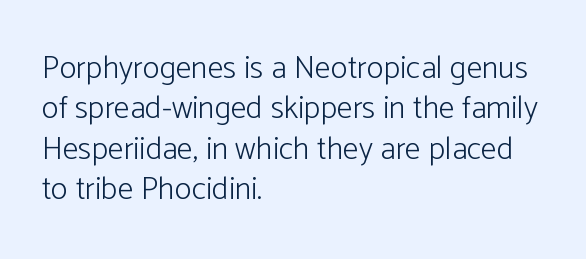
A typesetter would mark this as roman, not italic. The rendering uses natural spacing where letterforms have individual widths. The space beneath each line is pristine and unruled. This rendering employs a face without finishing strokes, i.e., a sans-serif. Compared with typical body copy, the letter spacing here is the same.
